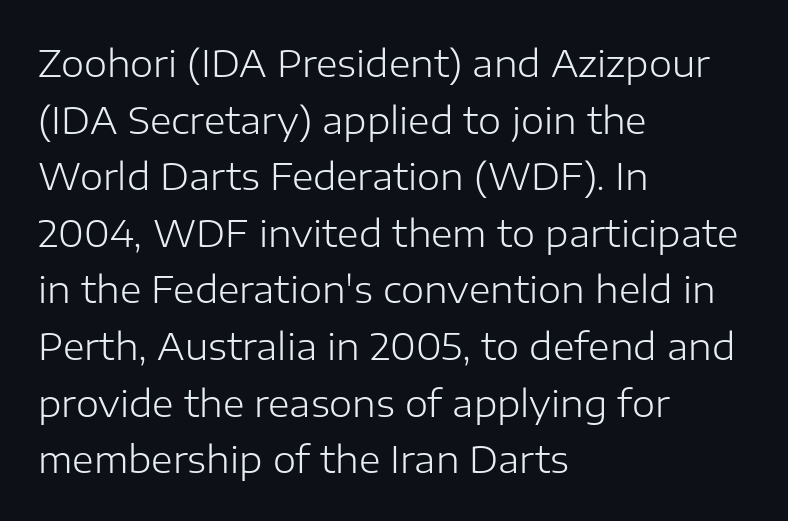
Q: Is the text bold? A: No.
Q: Is the text italic (slanted)? A: No, it is upright.
Q: Is the typeface a serif or a sans-serif typeface? A: Sans-serif.
Q: Is the text underlined? A: No.
Q: How is the paragraph aligned? A: Left-aligned.
Q: Is the spacing between letters normal or unusually wide? A: Normal.
Q: Is the spacing between lines tight, normal or loose? A: Normal.
Q: Width (condensed, normal, or wide)? A: Normal.
Q: Stroke contrast? A: Low.
Q: x-height? A: Medium.
Q: Monospaced? A: No.
